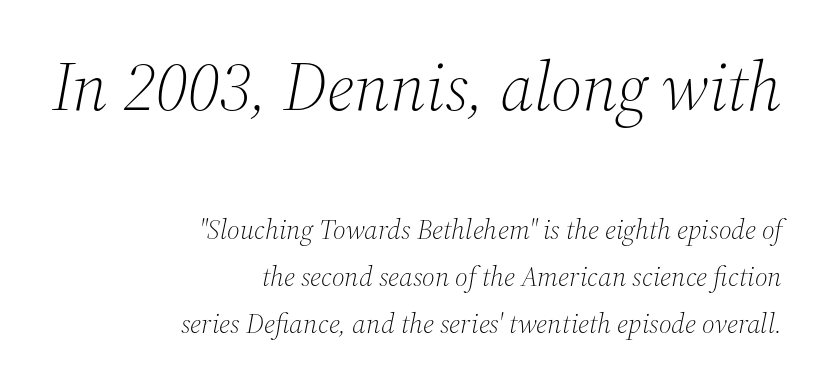
Notice how the stems are inclined rather than vertical — that's the hallmark of italics. Does extra space separate the letters? No, they use regular spacing. Each letter's strokes conclude with small projecting serifs. Proportional: the letters do not fall into vertical columns. Is there much room between lines? A standard amount, neither cramped nor airy.
